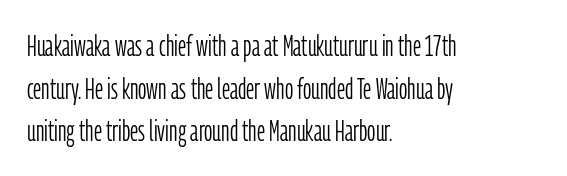
The image shows 29 px light, condensed sans-serif type, upright; set left-aligned, normal line spacing (1.47x), normal letter spacing, not underlined; low stroke contrast and a medium x-height.
